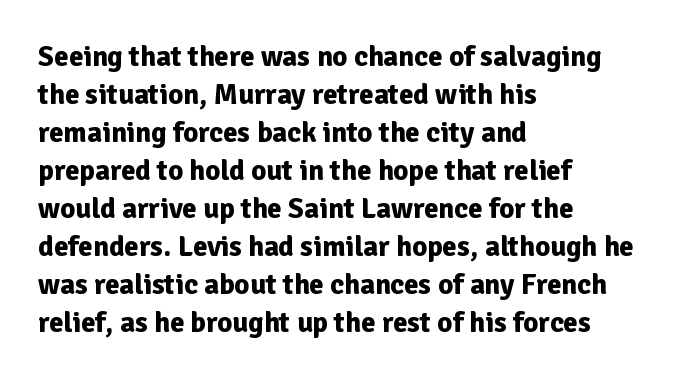
Alignment: flush left. Does extra space separate the letters? No, they use regular spacing. Varying glyph widths throughout — classic text-font behaviour. One glance says typical: line gaps are just what's usual. Descender tails drop into unmarked territory. It's the straight-up-and-down kind of type.
